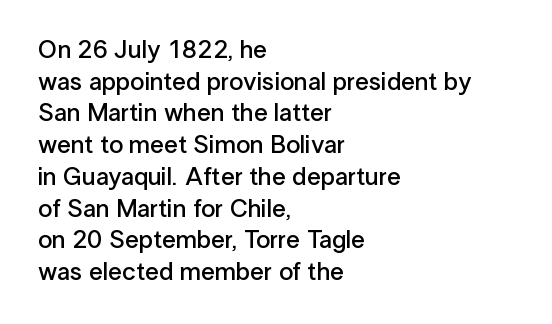
The image shows 25 px text type, upright; set left-aligned, normal line spacing (1.27x), normal letter spacing, not underlined.
